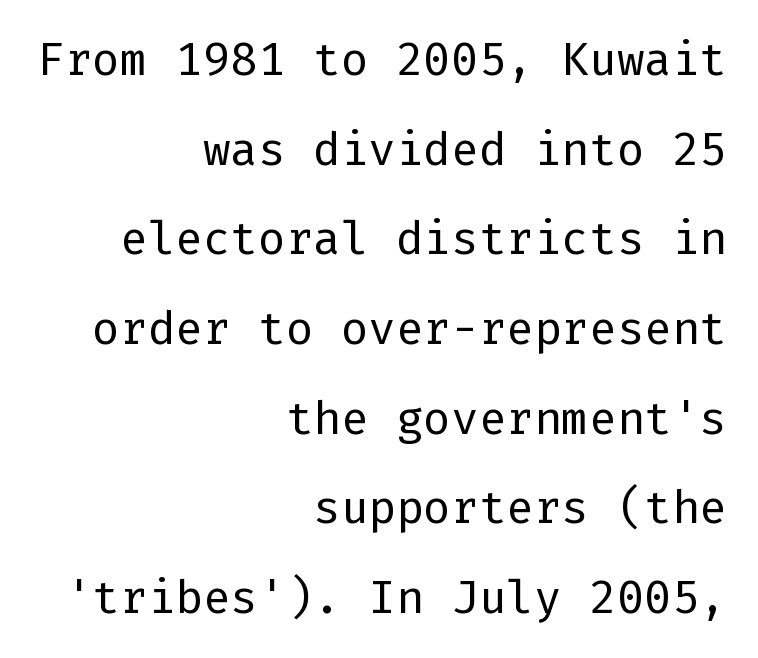
{"serif": "no", "italic": "no", "bold": "no", "weight": "regular", "width": "normal", "stroke_contrast": "low", "x_height": "medium", "underline": "no", "align": "right", "line_spacing": "loose", "line_spacing_ratio": 1.95, "letter_spacing": "normal", "letter_spacing_em": 0.0, "glyph_px": 46}
